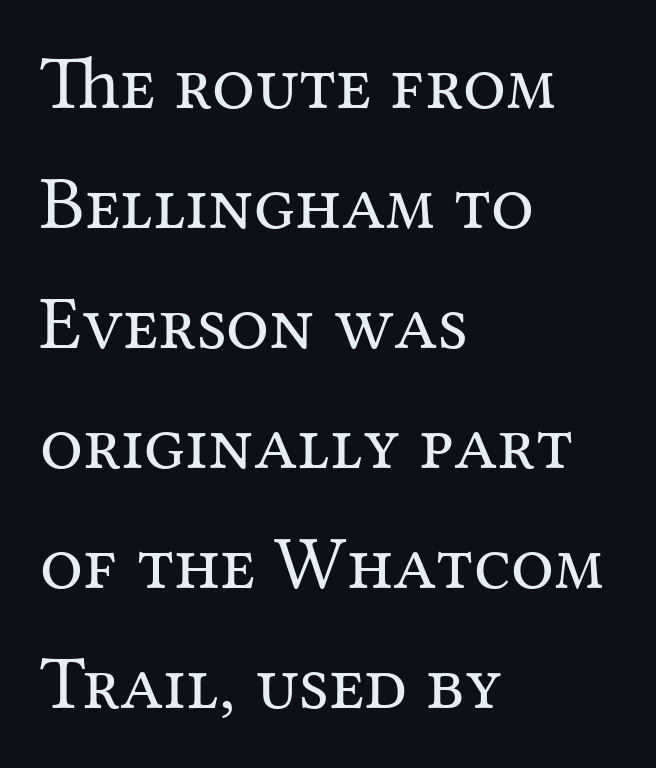
No extra tracking has been applied to these lines. You could not count columns in this text — the font is proportionally spaced. No word sits above an underline. Vertically, the passage feels balanced, rows spaced as you'd expect.
